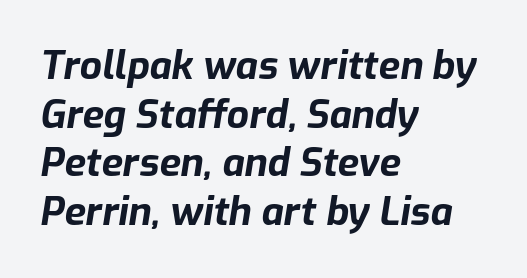
These lines sit exactly where default settings would place them. Note the varied advance widths — an 'i' is clearly narrower than an 'm'. These lines are set flush left with a ragged right edge. Nobody drew a line under any word here. Summary of weight: heavy, a full bold. Posture: slanted.
